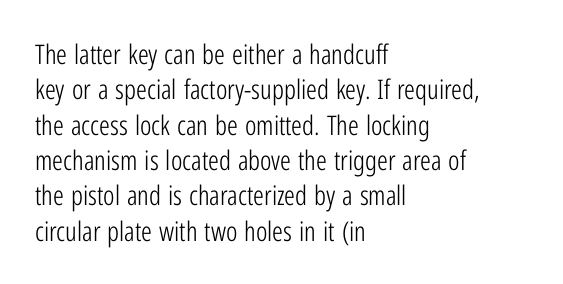
{"italic": "no", "bold": "no", "underline": "no", "align": "left", "line_spacing": "normal", "line_spacing_ratio": 1.31, "letter_spacing": "normal", "letter_spacing_em": 0.0, "glyph_px": 27}
